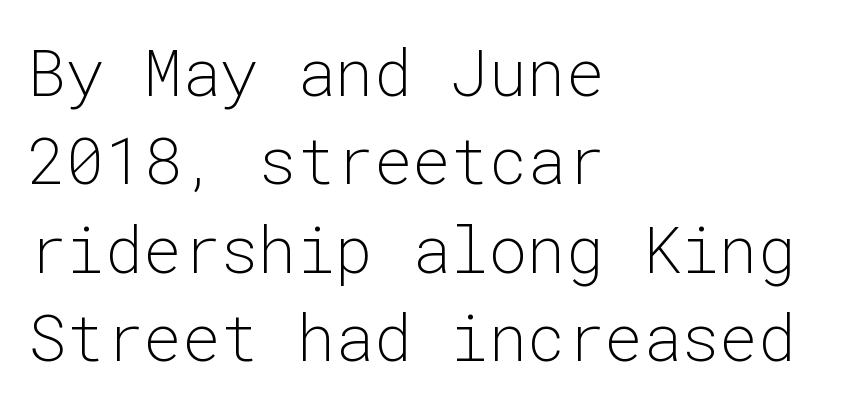
A typesetter would label this face a sans. The area under the type is left untouched. Stroke thickness stays within the range of a standard reading face or lighter. The letters stand upright; this is a roman face. Does extra space separate the letters? No, they use regular spacing. The space between consecutive lines is moderate.
